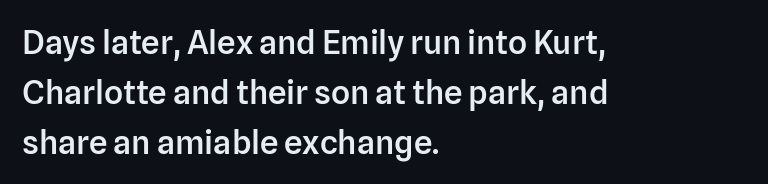
The image shows 33 px semibold sans-serif type, upright; set left-aligned, normal line spacing (1.51x), normal letter spacing, not underlined; low stroke contrast and a medium x-height.
